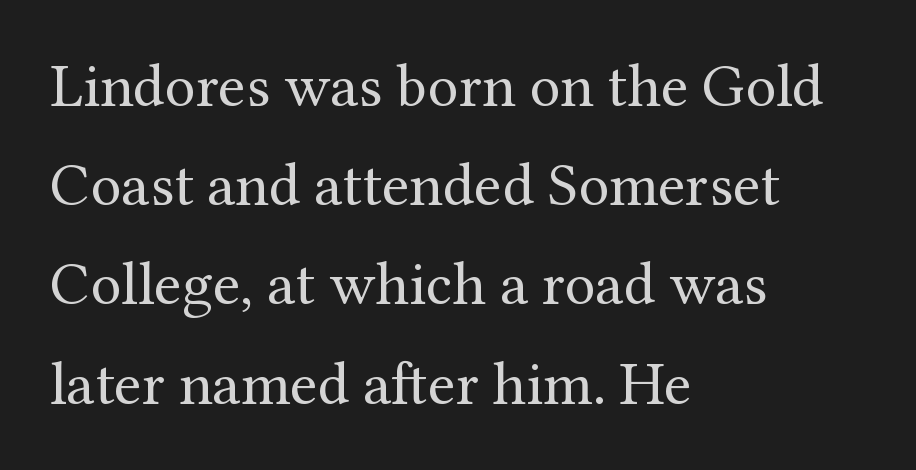
The image shows 62 px regular-weight serif type, upright; set left-aligned, normal line spacing (1.6x), normal letter spacing, not underlined; medium stroke contrast and a medium x-height.
